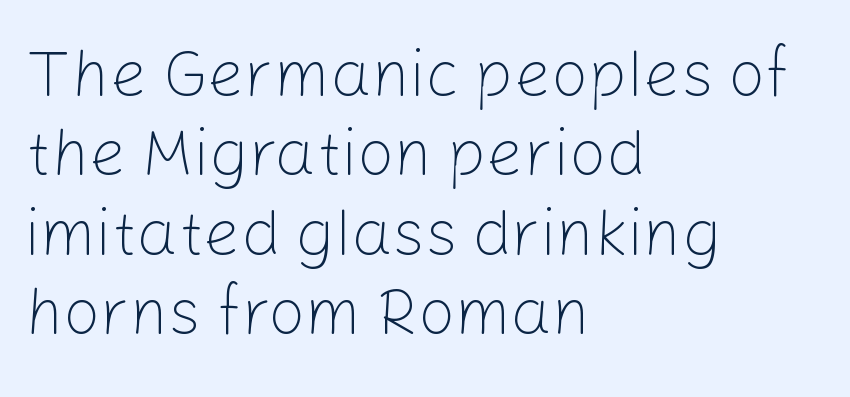
Q: Is the text bold? A: No.
Q: Is the text italic (slanted)? A: No, it is upright.
Q: Is the typeface a serif or a sans-serif typeface? A: Sans-serif.
Q: Is the text underlined? A: No.
Q: How is the paragraph aligned? A: Left-aligned.
Q: Is the spacing between letters normal or unusually wide? A: Normal.
Q: Width (condensed, normal, or wide)? A: Normal.
Q: Stroke contrast? A: Low.
Q: x-height? A: Medium.
Q: Monospaced? A: No.
